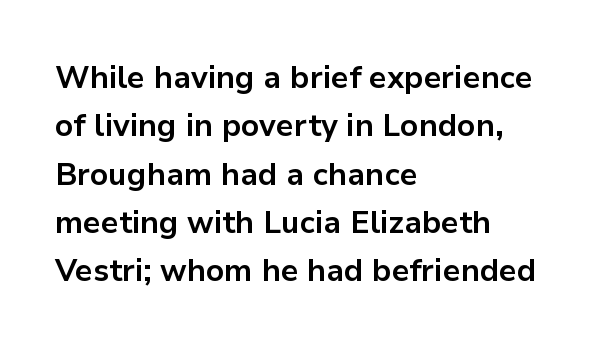
The image shows 31 px bold sans-serif type, upright; set left-aligned, normal line spacing (1.56x), normal letter spacing, not underlined; low stroke contrast and a medium x-height.
